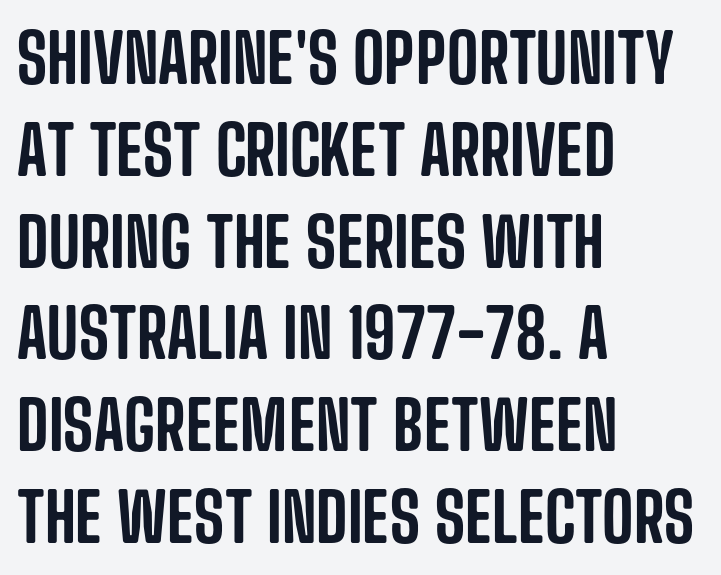
{"serif": "no", "italic": "no", "width": "condensed", "stroke_contrast": "low", "x_height": "large", "monospaced": "no", "underline": "no", "align": "left", "line_spacing": "normal", "line_spacing_ratio": 1.35, "letter_spacing": "normal", "letter_spacing_em": 0.0, "glyph_px": 68}
